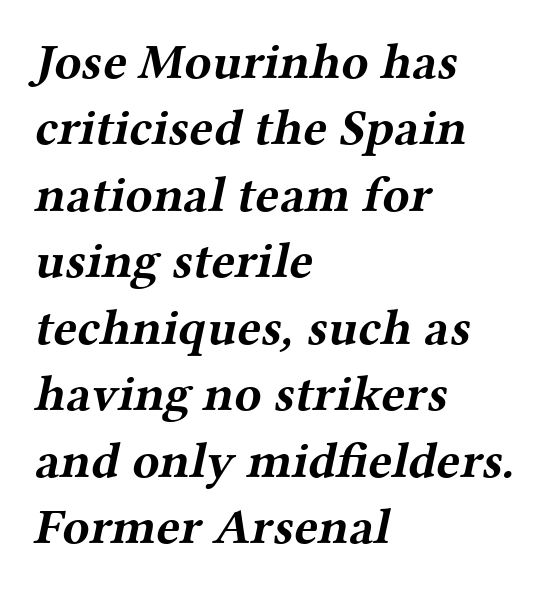
Q: Is the text bold? A: Yes.
Q: Is the typeface a serif or a sans-serif typeface? A: Serif.
Q: Is the text underlined? A: No.
Q: How is the paragraph aligned? A: Left-aligned.
Q: Is the spacing between letters normal or unusually wide? A: Normal.
Q: Is the spacing between lines tight, normal or loose? A: Normal.
Q: Width (condensed, normal, or wide)? A: Wide.
Q: Stroke contrast? A: Medium.
Q: x-height? A: Medium.
Q: Monospaced? A: No.
